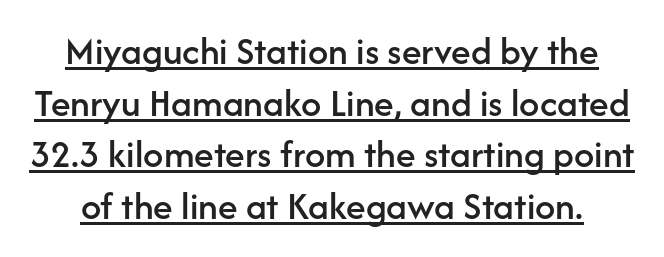
The image shows 40 px sans-serif type, upright; set normal line spacing (1.29x), normal letter spacing, underlined; low stroke contrast and a medium x-height.
